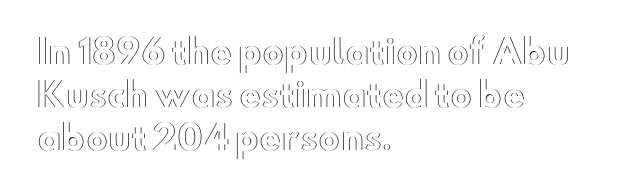
Posture: vertical. Only glyphs here, with clear space below each row. There is no visible air inserted between adjacent glyphs. Evenly set lines give the paragraph a standard silhouette. Looks like regular typesetting: each glyph gets only the width it needs.
